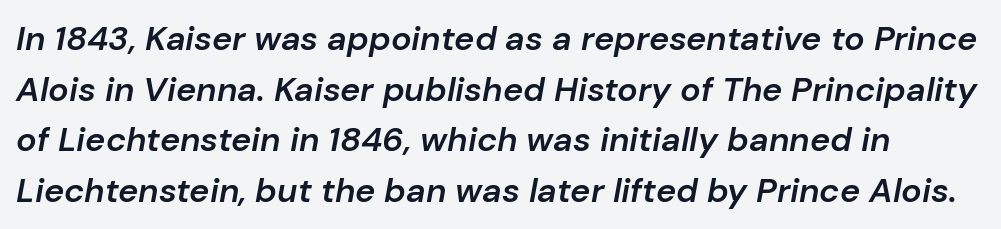
Notice how descenders clear the ascenders below comfortably — that's standard leading. The rendering uses natural spacing where letterforms have individual widths. Observe the ordinary spacing: letters are neighbours, not strangers. Compared with an ordinary text face, these strokes are moderately heavier — a semibold. There's an unmistakable incline to the writing here. The specimen omits any rule beneath the text block's lines.
